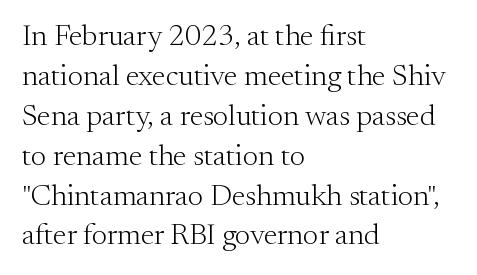
{"serif": "yes", "italic": "no", "bold": "no", "weight": "light", "width": "normal", "stroke_contrast": "medium", "x_height": "small", "monospaced": "no", "underline": "no", "align": "left", "line_spacing": "normal", "line_spacing_ratio": 1.33, "letter_spacing": "normal", "letter_spacing_em": 0.0, "glyph_px": 30}
